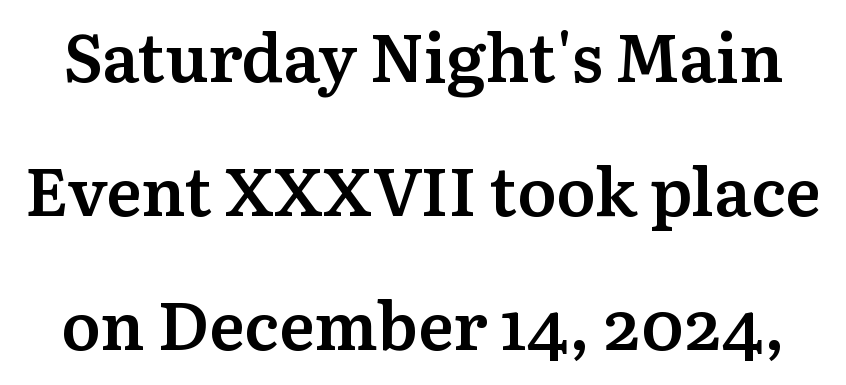
Words float on clear page, feet unadorned. Firm but not heavy-handed strokes: this text is semibold. Successive baselines arrive slowly, with a big drop between each. Inter-character spacing is left at the font's built-in metrics.
